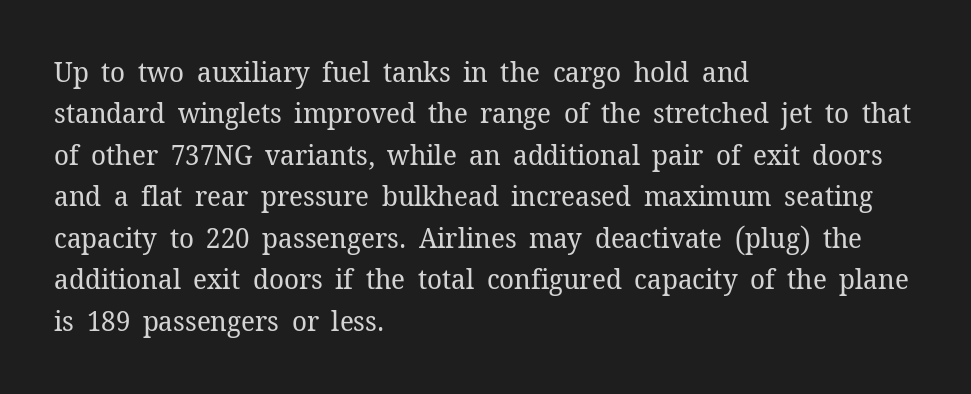
Q: Is the text bold? A: No.
Q: Is the text italic (slanted)? A: No, it is upright.
Q: Is the typeface a serif or a sans-serif typeface? A: Serif.
Q: Is the text underlined? A: No.
Q: How is the paragraph aligned? A: Left-aligned.
Q: Is the spacing between letters normal or unusually wide? A: Normal.
Q: Is the spacing between lines tight, normal or loose? A: Normal.
Q: Width (condensed, normal, or wide)? A: Normal.
Q: Stroke contrast? A: Low.
Q: x-height? A: Medium.
Q: Monospaced? A: No.
